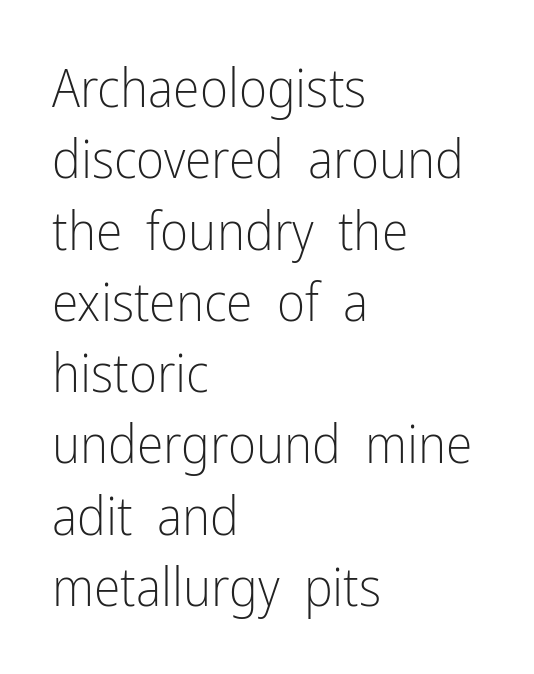
Every row of glyphs begins at an identical x-position on the left. Quick note: not italic, upright. The letters sit at their default tracking, neither squeezed nor spread. What kind of face is this? One without serifs — a sans.
